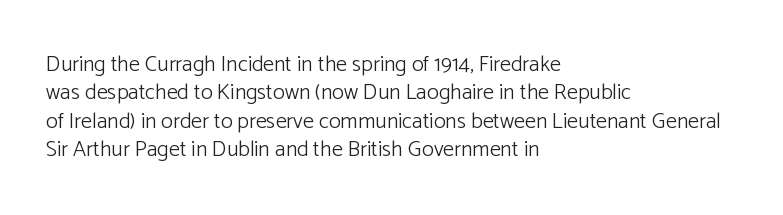
Q: Is the text bold? A: No.
Q: Is the text italic (slanted)? A: No, it is upright.
Q: Is the text underlined? A: No.
Q: How is the paragraph aligned? A: Left-aligned.
Q: Is the spacing between letters normal or unusually wide? A: Normal.
Q: Is the spacing between lines tight, normal or loose? A: Normal.
